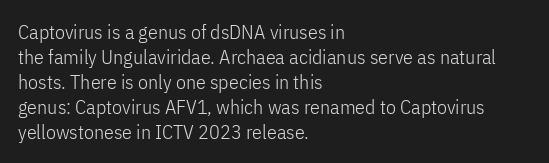
Underline: absent. These glyphs show unthickened strokes, regular width or finer. The leading is moderate, giving the passage an even texture. Upright lettering throughout.
